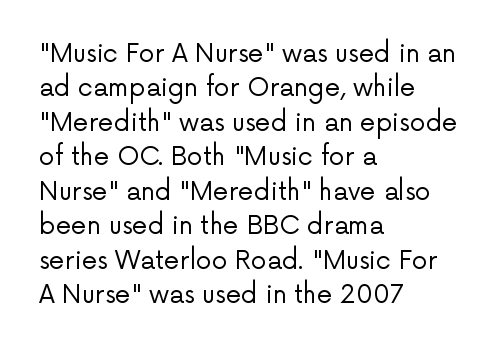
The image shows 25 px text type, upright; set left-aligned, normal line spacing (1.38x), normal letter spacing, not underlined.
